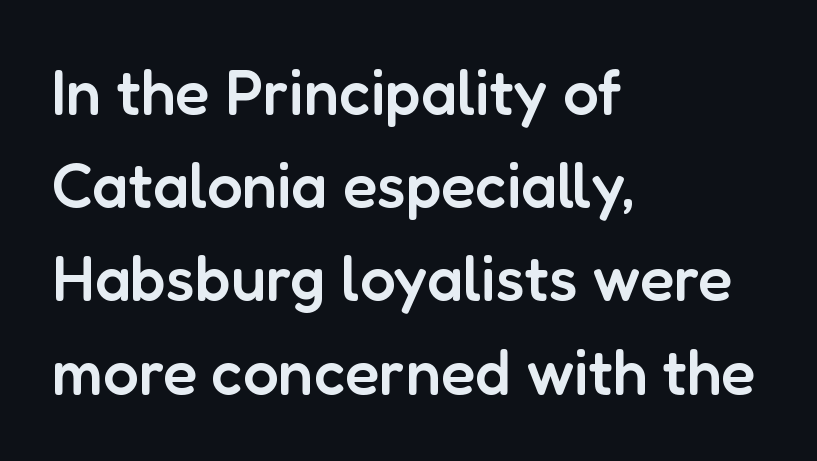
This is moderately heavy type, rendered in semibold. The baseline area is clear. The leading is moderate, giving the passage an even texture. Observe the ordinary spacing: letters are neighbours, not strangers. Grotesque or geometric, the face here clearly has no serifs. Notice how the stems are strictly vertical — no italics here.
